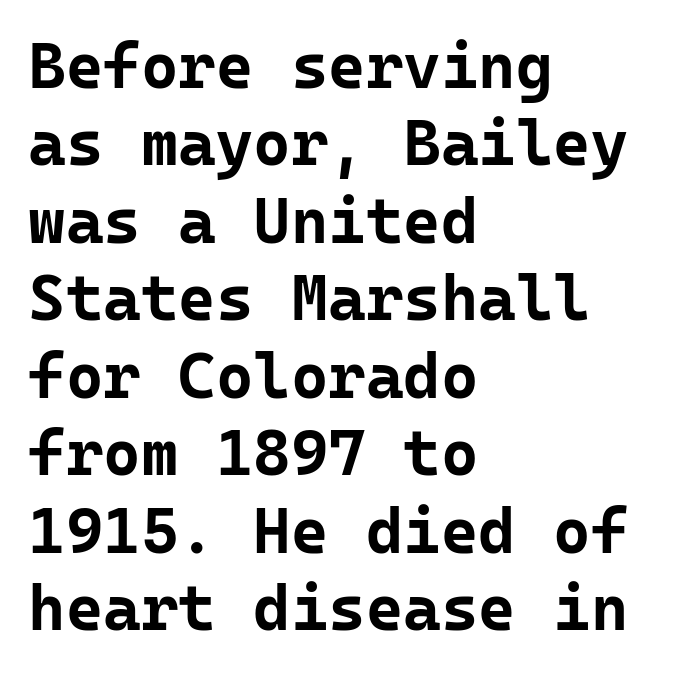
{"serif": "no", "italic": "no", "bold": "yes", "weight": "bold", "width": "normal", "stroke_contrast": "low", "x_height": "medium", "monospaced": "yes", "underline": "no", "align": "left", "line_spacing_ratio": 1.21, "letter_spacing": "normal", "letter_spacing_em": 0.0, "glyph_px": 64}
